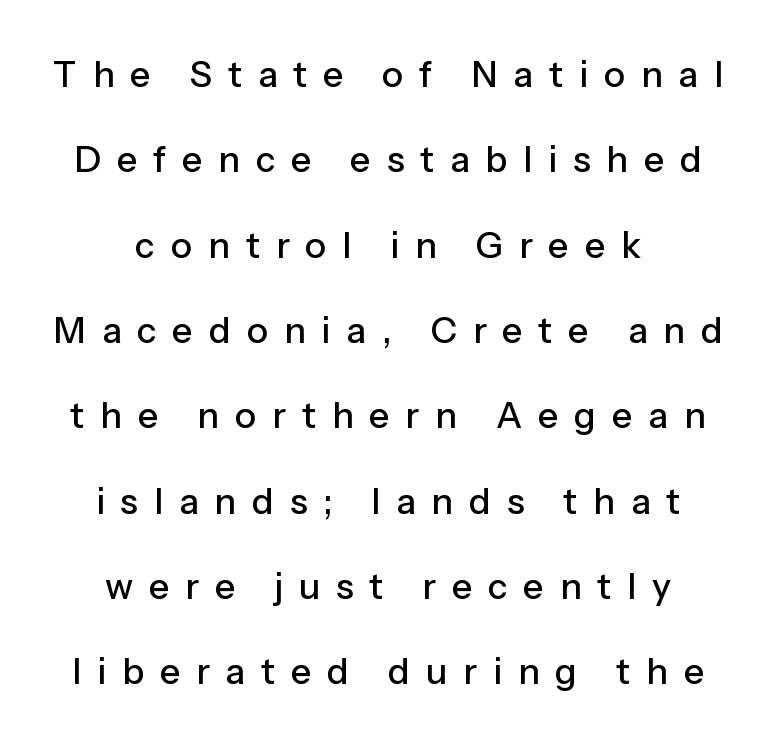
Horizontally, the lines are justified to the midpoint only. Is the letter spacing exaggerated? Yes — the characters are pushed far apart. No word sits above an underline. Proportional: the letters do not fall into vertical columns. In terms of letterform style, serifs are entirely absent.
